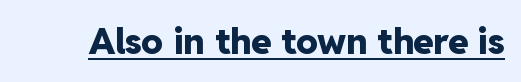
The image shows 36 px heavy sans-serif type, upright; set normal letter spacing, underlined; low stroke contrast and a medium x-height.
